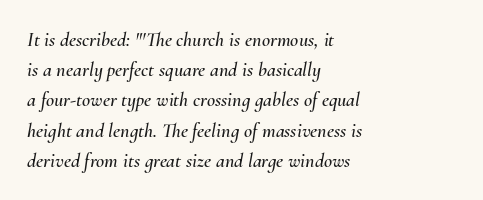
Q: Is the text italic (slanted)? A: Yes, it leans right by about 10 degrees.
Q: Is the text underlined? A: No.
Q: How is the paragraph aligned? A: Left-aligned.
Q: Is the spacing between letters normal or unusually wide? A: Normal.
Q: Is the spacing between lines tight, normal or loose? A: Normal.
